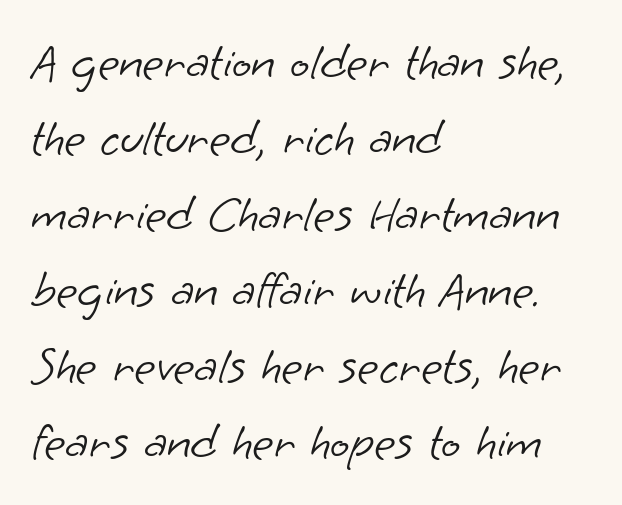
Q: Is the text bold? A: No.
Q: Is the typeface a serif or a sans-serif typeface? A: Sans-serif.
Q: Is the text underlined? A: No.
Q: How is the paragraph aligned? A: Left-aligned.
Q: Is the spacing between letters normal or unusually wide? A: Normal.
Q: Is the spacing between lines tight, normal or loose? A: Normal.
Q: Width (condensed, normal, or wide)? A: Normal.
Q: Stroke contrast? A: Low.
Q: x-height? A: Small.
Q: Monospaced? A: No.
